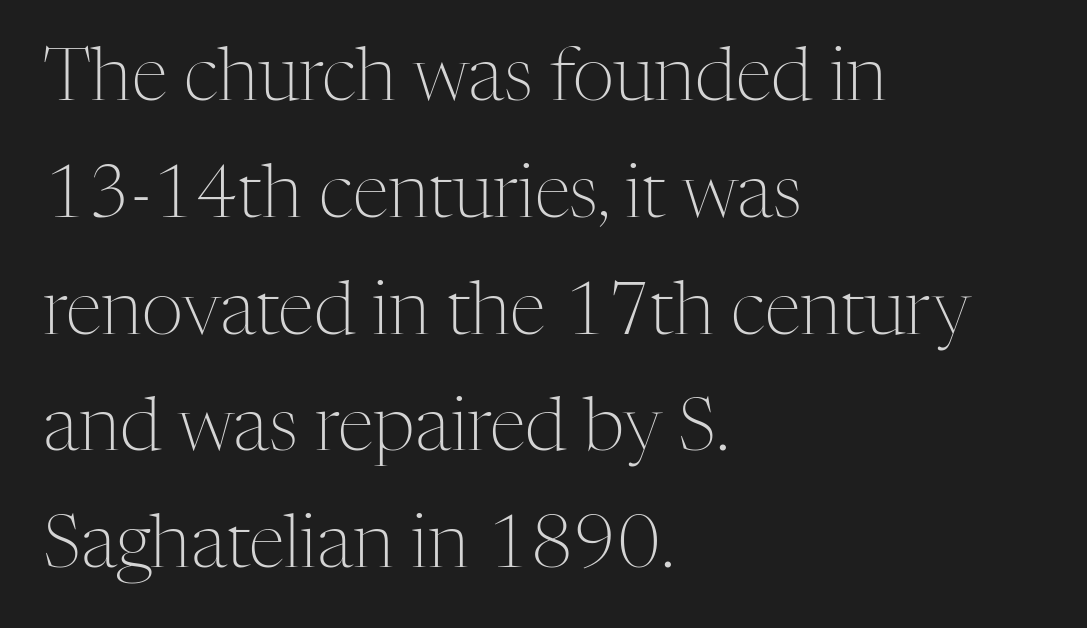
The baseline area is clear. To sum up the face: it has serifs. Proportional: the letters do not fall into vertical columns. Leading matches the norm, producing a regular column. These lines were composed using upright roman letters. A quiet, ordinary-to-light weight characterises the typeface.
